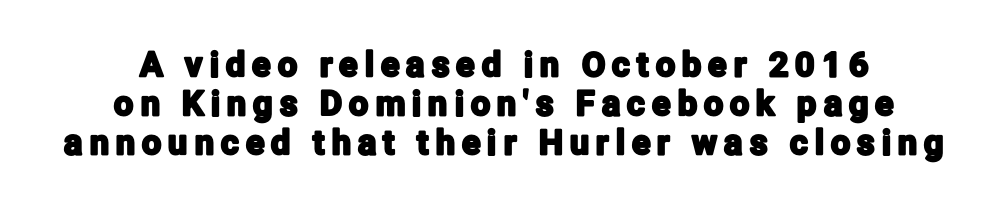
The image shows 34 px condensed sans-serif type, upright; set centered, tight line spacing (1.14x), unusually wide letter spacing (+0.21 em), not underlined; low stroke contrast and a medium x-height.
